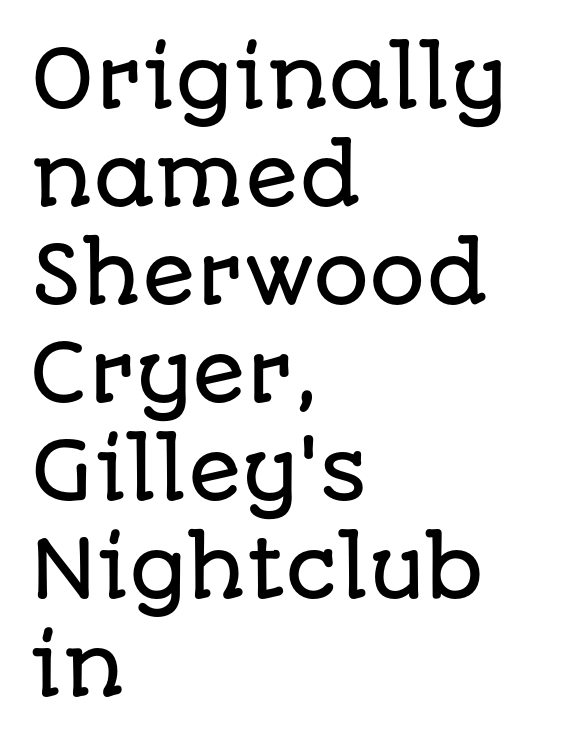
{"serif": "no", "italic": "no", "width": "normal", "stroke_contrast": "low", "x_height": "large", "monospaced": "no", "underline": "no", "align": "left", "line_spacing_ratio": 1.24, "letter_spacing": "normal", "letter_spacing_em": 0.0, "glyph_px": 79}
